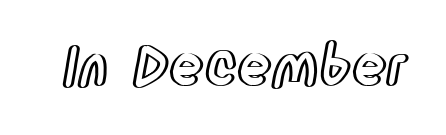
The image shows 54 px condensed type; set normal letter spacing, not underlined; a large x-height.
